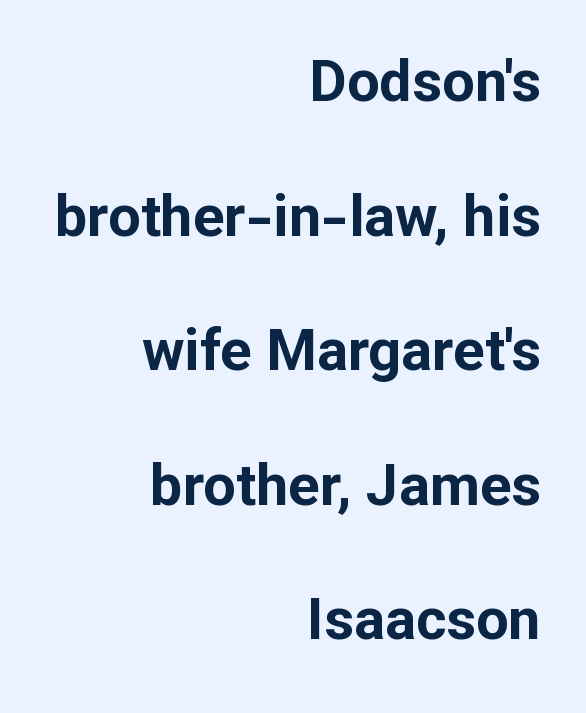
{"serif": "no", "italic": "no", "bold": "yes", "weight": "bold", "width": "normal", "stroke_contrast": "low", "x_height": "medium", "monospaced": "no", "underline": "no", "align": "right", "line_spacing": "loose", "line_spacing_ratio": 2.32, "letter_spacing": "normal", "letter_spacing_em": 0.0, "glyph_px": 58}
